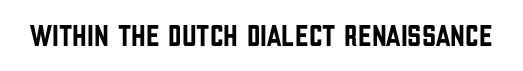
The type sits square on the baseline with zero lean. Descenders hang freely into open space. I'd call this a sans setting — the letters go barefoot. Proportional: the letters do not fall into vertical columns.
